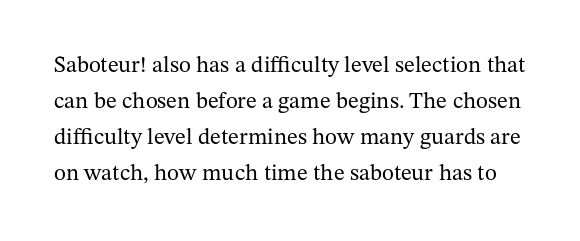
Descender tails drop into unmarked territory. The letters sit at their default tracking, neither squeezed nor spread. Summary of vertical rhythm: regular, with standard interline spacing. Every character sits straight up, as roman type does.
